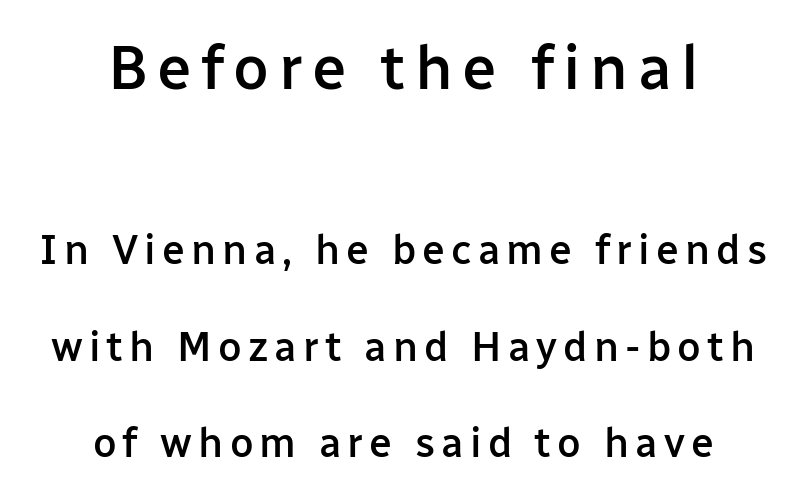
Q: Is the text bold? A: Semi-bold.
Q: Is the text italic (slanted)? A: No, it is upright.
Q: Is the typeface a serif or a sans-serif typeface? A: Sans-serif.
Q: Is the text underlined? A: No.
Q: How is the paragraph aligned? A: Centered.
Q: Is the spacing between lines tight, normal or loose? A: Loose.
Q: Which block of text is set in a larger size, the first (top) or the second (bottom)? A: The first (top) one.
Q: Width (condensed, normal, or wide)? A: Normal.
Q: Stroke contrast? A: Low.
Q: x-height? A: Medium.
Q: Monospaced? A: No.
